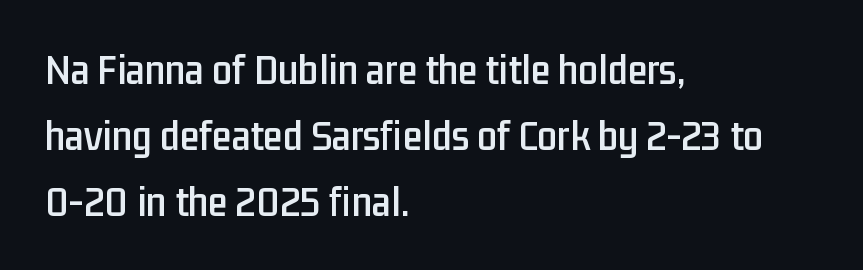
Q: Is the text italic (slanted)? A: No, it is upright.
Q: Is the typeface a serif or a sans-serif typeface? A: Sans-serif.
Q: Is the text underlined? A: No.
Q: How is the paragraph aligned? A: Left-aligned.
Q: Is the spacing between letters normal or unusually wide? A: Normal.
Q: Is the spacing between lines tight, normal or loose? A: Normal.
Q: Width (condensed, normal, or wide)? A: Condensed.
Q: Stroke contrast? A: Low.
Q: x-height? A: Medium.
Q: Monospaced? A: No.
